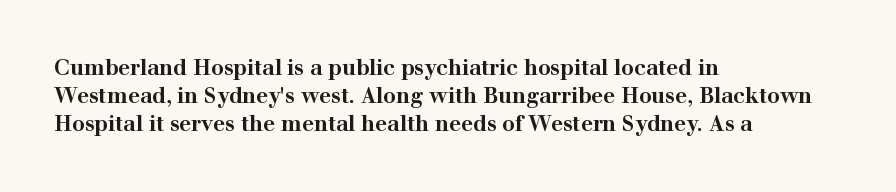
Anything drawn beneath the words? Only blank space. Evenly set lines give the paragraph a standard silhouette. In CSS terms this would be text-align: left. The font's upright variant was chosen for this text. Strokes here are thick enough to call this a true bold.
